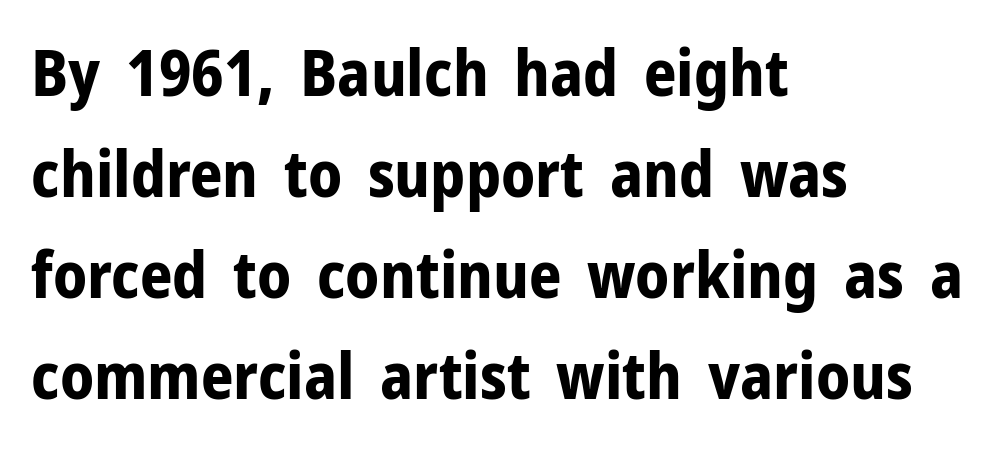
The image shows 64 px bold sans-serif type, upright; set left-aligned, normal line spacing (1.58x), normal letter spacing, not underlined; low stroke contrast and a medium x-height.
